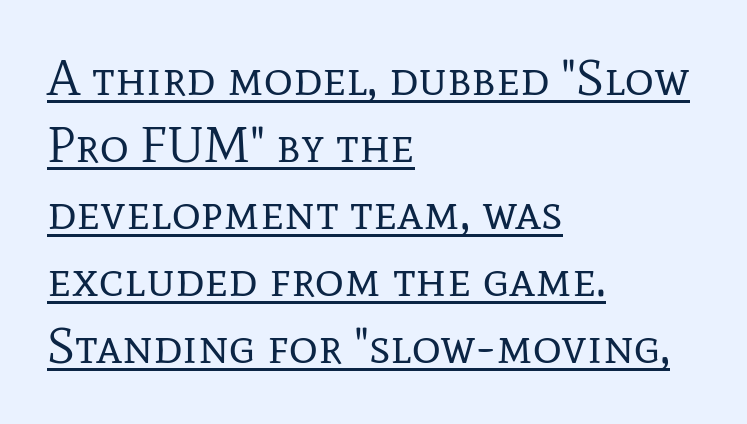
Regarding serifs, this sample has them. Do the letters lean? They stand straight. The words here are underlined. Does the copy run flush right? No — it runs flush left. Nothing heavy about these letters — not bold at all.
